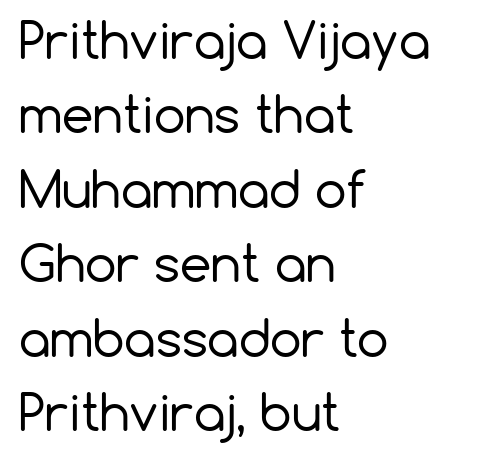
Q: Is the text bold? A: No.
Q: Is the text italic (slanted)? A: No, it is upright.
Q: Is the typeface a serif or a sans-serif typeface? A: Sans-serif.
Q: Is the text underlined? A: No.
Q: How is the paragraph aligned? A: Left-aligned.
Q: Is the spacing between letters normal or unusually wide? A: Normal.
Q: Is the spacing between lines tight, normal or loose? A: Normal.
Q: Width (condensed, normal, or wide)? A: Normal.
Q: Stroke contrast? A: Low.
Q: x-height? A: Medium.
Q: Monospaced? A: No.
